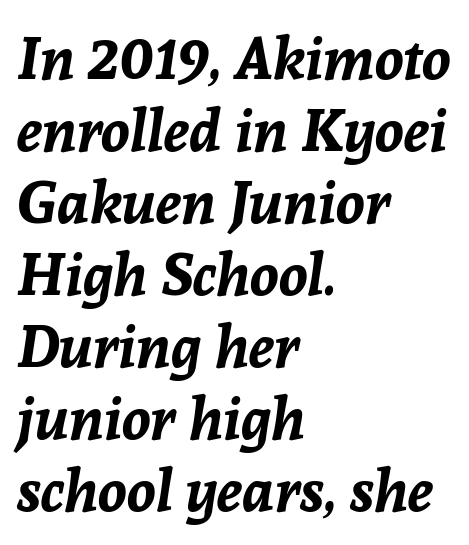
The image shows 59 px bold type, italic (leaning right); set left-aligned, line spacing 1.22x, normal letter spacing, not underlined; low stroke contrast and a medium x-height.
